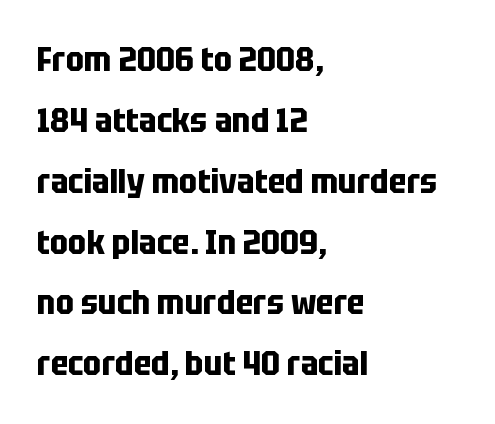
The image shows 34 px bold, condensed sans-serif type, upright; set left-aligned, line spacing 1.79x, normal letter spacing, not underlined; low stroke contrast and a large x-height.
